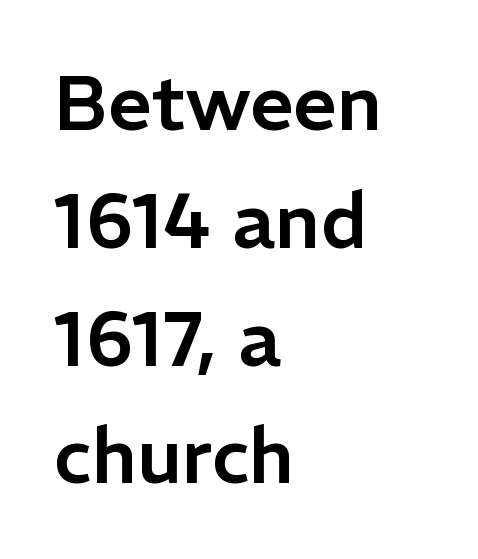
Q: Is the text italic (slanted)? A: No, it is upright.
Q: Is the typeface a serif or a sans-serif typeface? A: Sans-serif.
Q: Is the text underlined? A: No.
Q: How is the paragraph aligned? A: Left-aligned.
Q: Is the spacing between letters normal or unusually wide? A: Normal.
Q: Is the spacing between lines tight, normal or loose? A: Normal.
Q: Width (condensed, normal, or wide)? A: Normal.
Q: Stroke contrast? A: Low.
Q: x-height? A: Medium.
Q: Monospaced? A: No.
